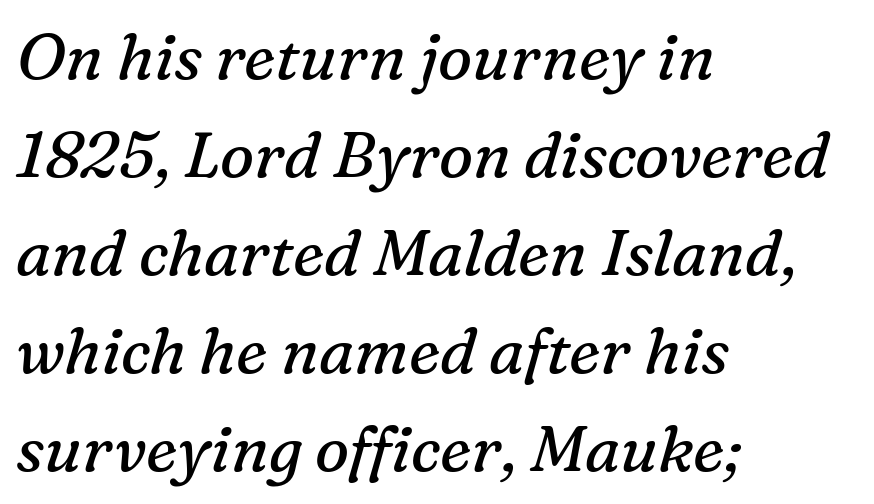
{"serif": "yes", "italic": "yes", "lean": "right", "slant_degrees": 16, "bold": "no", "weight": "regular", "width": "normal", "stroke_contrast": "medium", "x_height": "medium", "monospaced": "no", "underline": "no", "align": "left", "line_spacing": "normal", "line_spacing_ratio": 1.53, "letter_spacing": "normal", "letter_spacing_em": 0.0, "glyph_px": 64}
